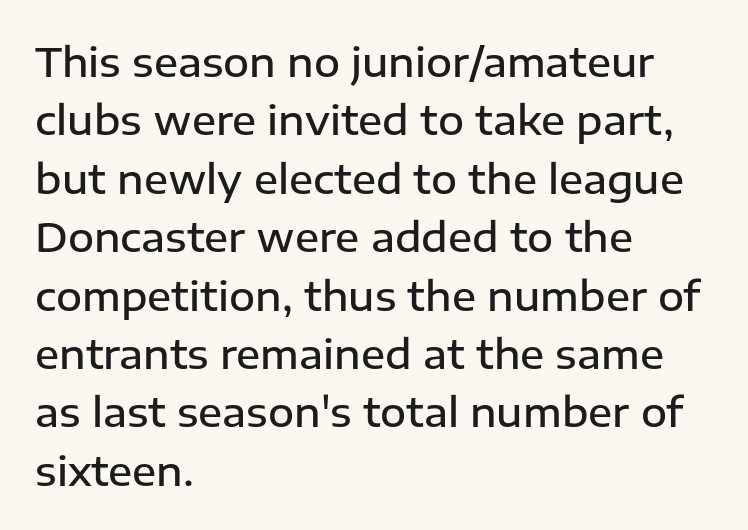
Q: Is the text bold? A: Semi-bold.
Q: Is the text italic (slanted)? A: No, it is upright.
Q: Is the typeface a serif or a sans-serif typeface? A: Sans-serif.
Q: Is the text underlined? A: No.
Q: How is the paragraph aligned? A: Left-aligned.
Q: Is the spacing between letters normal or unusually wide? A: Normal.
Q: Is the spacing between lines tight, normal or loose? A: Normal.
Q: Width (condensed, normal, or wide)? A: Normal.
Q: Stroke contrast? A: Low.
Q: x-height? A: Medium.
Q: Monospaced? A: No.
